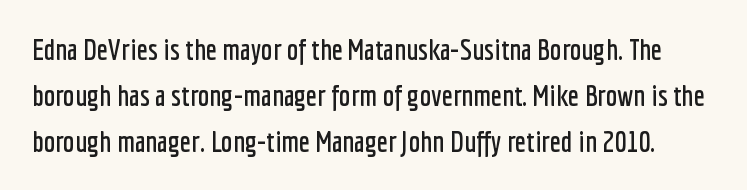
The image shows 29 px condensed sans-serif type, upright; set normal line spacing (1.58x), normal letter spacing, not underlined; low stroke contrast and a medium x-height.
